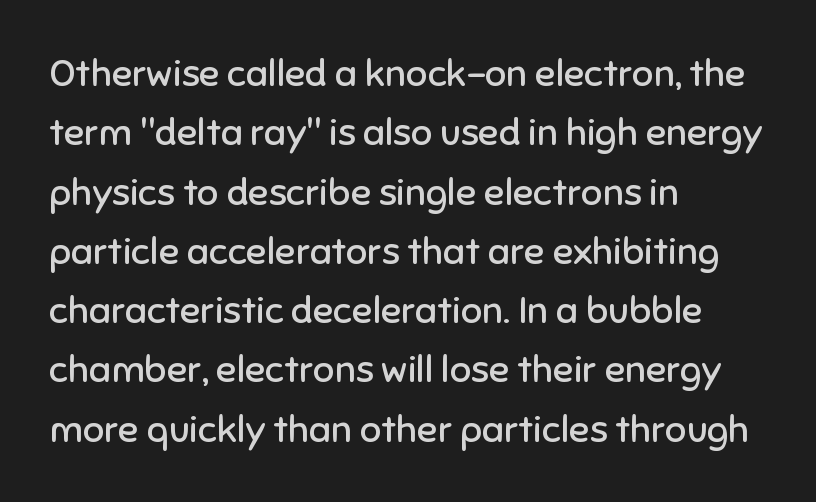
Q: Is the text bold? A: No.
Q: Is the text italic (slanted)? A: No, it is upright.
Q: Is the typeface a serif or a sans-serif typeface? A: Sans-serif.
Q: Is the text underlined? A: No.
Q: How is the paragraph aligned? A: Left-aligned.
Q: Is the spacing between letters normal or unusually wide? A: Normal.
Q: Is the spacing between lines tight, normal or loose? A: Normal.
Q: Width (condensed, normal, or wide)? A: Normal.
Q: Stroke contrast? A: Low.
Q: x-height? A: Medium.
Q: Monospaced? A: No.
